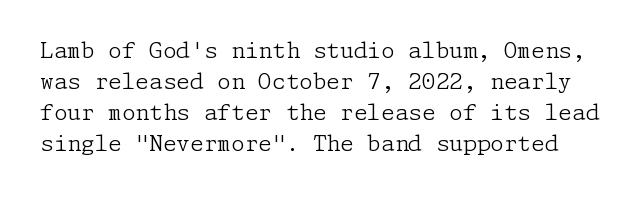
Q: Is the text bold? A: No.
Q: Is the text italic (slanted)? A: No, it is upright.
Q: Is the text underlined? A: No.
Q: Is the spacing between letters normal or unusually wide? A: Normal.
Q: Is the spacing between lines tight, normal or loose? A: Normal.
